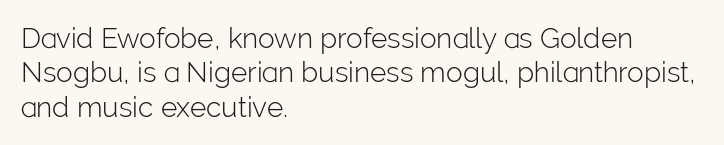
Q: Is the text bold? A: No.
Q: Is the text italic (slanted)? A: No, it is upright.
Q: Is the typeface a serif or a sans-serif typeface? A: Sans-serif.
Q: Is the text underlined? A: No.
Q: How is the paragraph aligned? A: Left-aligned.
Q: Is the spacing between letters normal or unusually wide? A: Normal.
Q: Width (condensed, normal, or wide)? A: Normal.
Q: Stroke contrast? A: Low.
Q: x-height? A: Medium.
Q: Monospaced? A: No.
